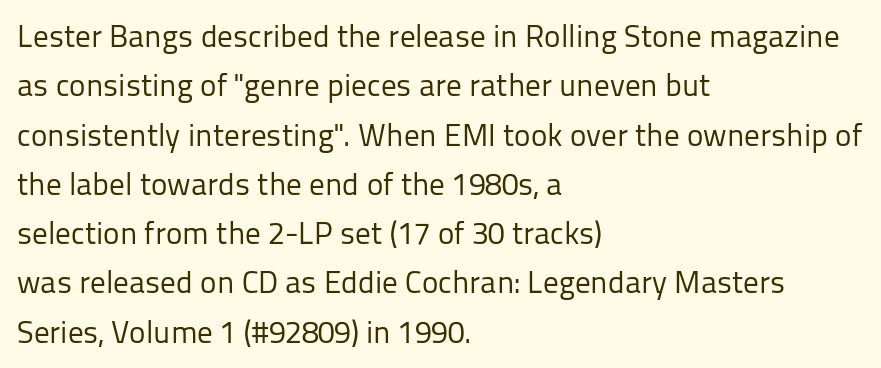
Q: Is the text bold? A: No.
Q: Is the text italic (slanted)? A: No, it is upright.
Q: Is the typeface a serif or a sans-serif typeface? A: Sans-serif.
Q: Is the text underlined? A: No.
Q: How is the paragraph aligned? A: Left-aligned.
Q: Is the spacing between letters normal or unusually wide? A: Normal.
Q: Is the spacing between lines tight, normal or loose? A: Normal.
Q: Width (condensed, normal, or wide)? A: Normal.
Q: Stroke contrast? A: Low.
Q: x-height? A: Medium.
Q: Monospaced? A: No.
